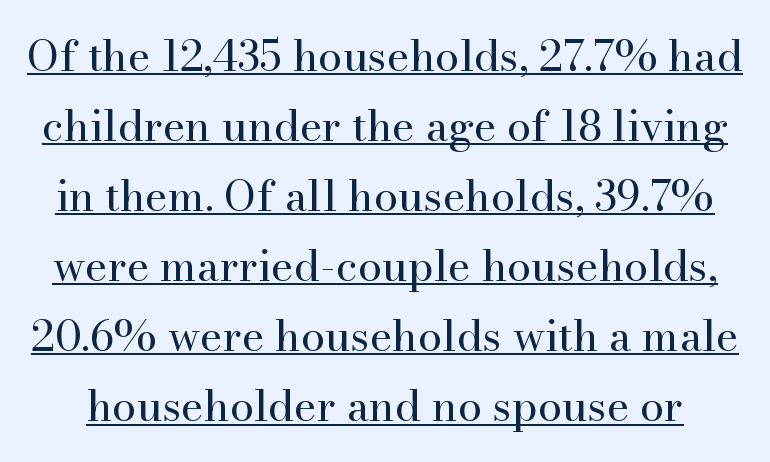
Proportional: the letters do not fall into vertical columns. This sample keeps an unexceptional amount of space between lines. A typesetter would mark this as roman, not italic. A serif font was chosen for this passage.
